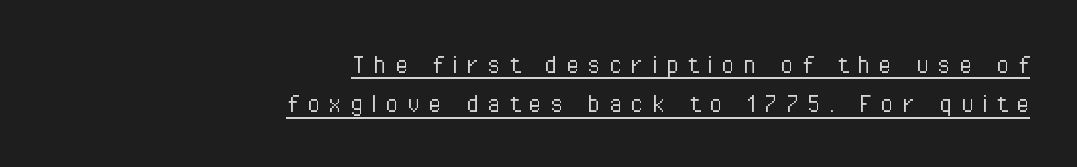
{"serif": "no", "italic": "no", "bold": "no", "weight": "light", "width": "condensed", "stroke_contrast": "low", "x_height": "medium", "monospaced": "no", "underline": "yes", "align": "right", "line_spacing": "normal", "line_spacing_ratio": 1.31, "letter_spacing": "wide", "letter_spacing_em": 0.28, "glyph_px": 30}
